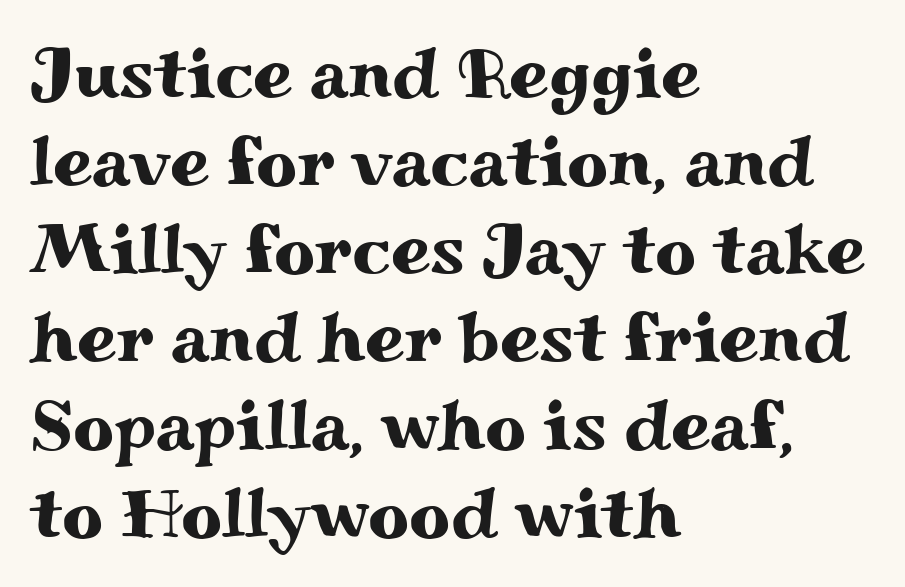
The axis of the letterforms is exactly vertical. The face used here is seriffed, in the tradition of book romans. Beneath every word, the page is bare. Spacing between characters is what you'd get straight out of the box. The ragged edge is on the right, which tells us the setting is flush left.
